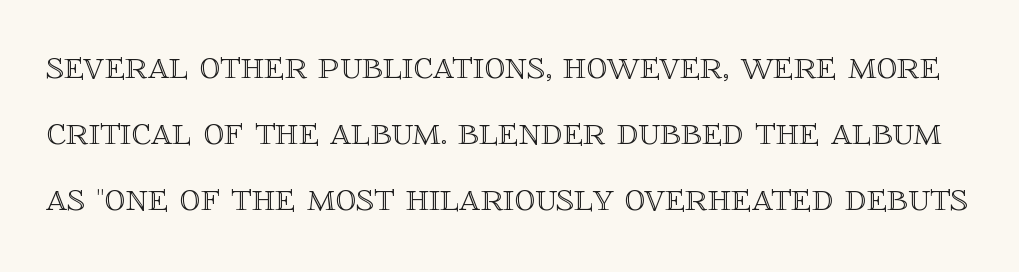
The image shows 42 px text type, upright; set normal line spacing (1.57x), normal letter spacing, not underlined; a large x-height.
